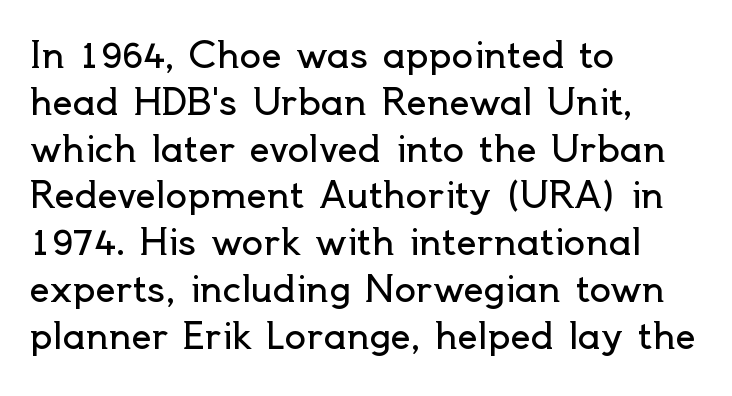
The image shows 36 px regular-weight sans-serif type, upright; set left-aligned, normal line spacing (1.3x), normal letter spacing, not underlined; a small x-height.
